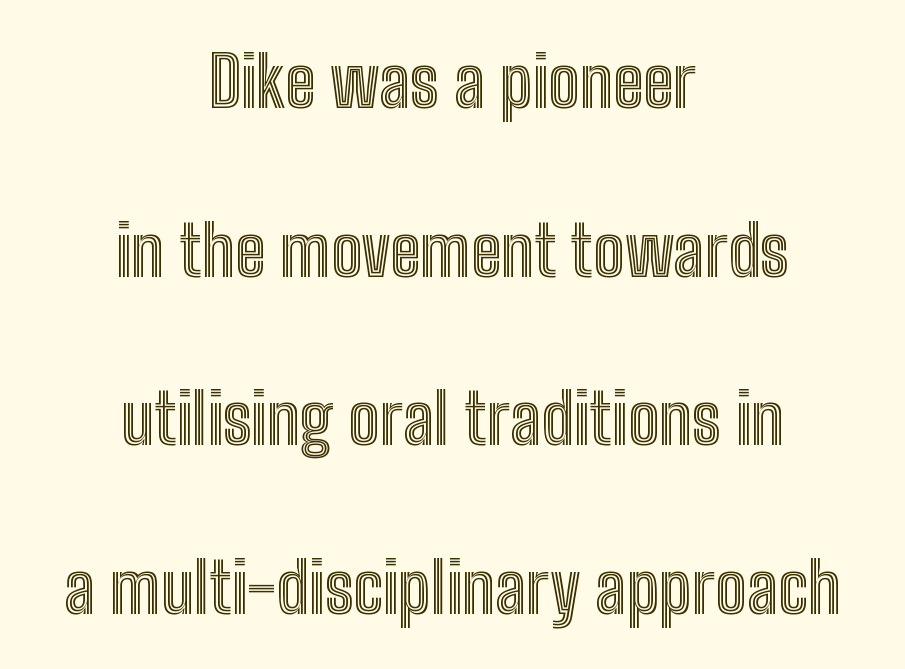
The image shows 70 px condensed type, upright; set centered, loose line spacing (2.41x), normal letter spacing, not underlined; a medium x-height.
